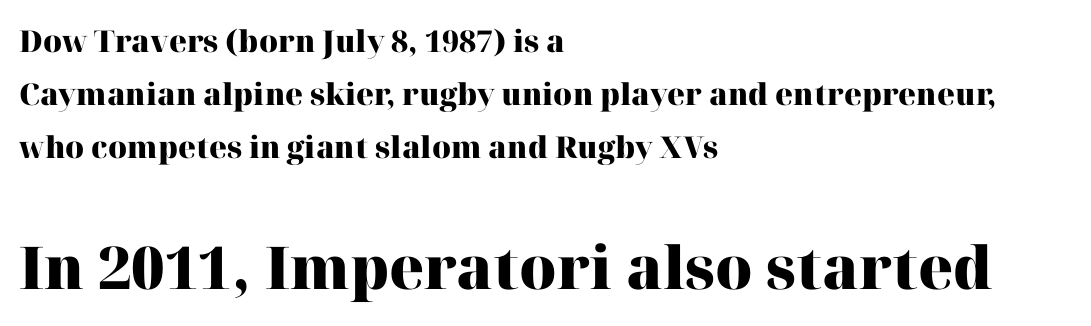
Q: Is the text bold? A: Yes.
Q: Is the text italic (slanted)? A: No, it is upright.
Q: Is the typeface a serif or a sans-serif typeface? A: Serif.
Q: Is the text underlined? A: No.
Q: How is the paragraph aligned? A: Left-aligned.
Q: Is the spacing between letters normal or unusually wide? A: Normal.
Q: Which block of text is set in a larger size, the first (top) or the second (bottom)? A: The second (bottom) one.
Q: Width (condensed, normal, or wide)? A: Normal.
Q: Stroke contrast? A: High.
Q: x-height? A: Medium.
Q: Monospaced? A: No.
